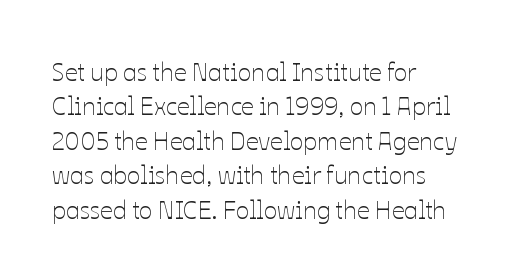
{"italic": "no", "bold": "no", "underline": "no", "align": "left", "line_spacing": "normal", "line_spacing_ratio": 1.38, "letter_spacing": "normal", "letter_spacing_em": 0.0, "glyph_px": 25}
